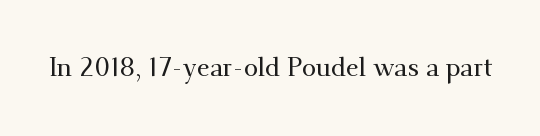
Is there any slant? The stems are plumb. Descenders are the only things crossing below the line. The line texture is even and compact thanks to regular tracking.
